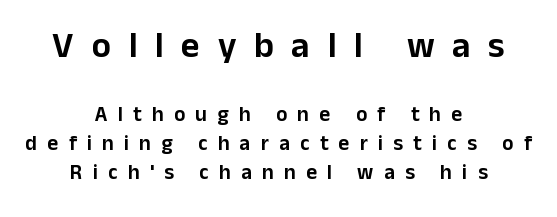
The block sitting higher on the canvas is the one with enlarged characters. Tall strokes in this sample are plumb rather than angled. The horizontal fit of the characters is loose and conspicuously gappy. Check the space under the baseline: it is left empty. Spacing verdict: proportional, widths tailored to each character.
